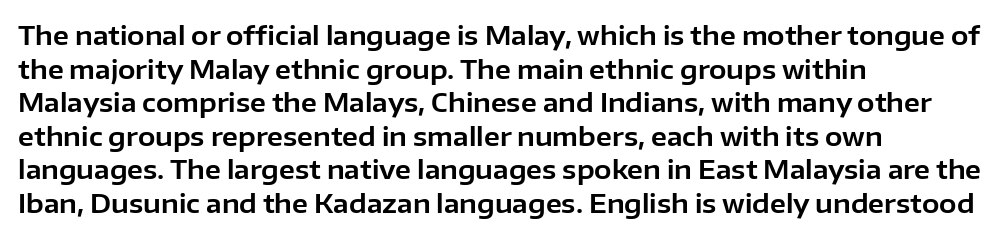
{"italic": "no", "underline": "no", "align": "left", "line_spacing": "normal", "line_spacing_ratio": 1.29, "letter_spacing": "normal", "letter_spacing_em": 0.0, "glyph_px": 26}
